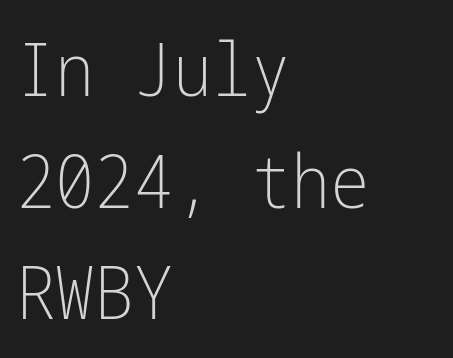
The image shows 74 px light, condensed sans-serif type, upright; set left-aligned, normal line spacing (1.51x), normal letter spacing, not underlined; low stroke contrast and a medium x-height.
